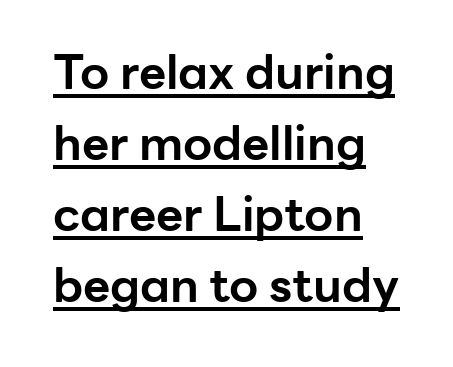
{"serif": "no", "italic": "no", "bold": "yes", "weight": "bold", "width": "normal", "stroke_contrast": "low", "x_height": "medium", "monospaced": "no", "underline": "yes", "align": "left", "line_spacing": "normal", "line_spacing_ratio": 1.51, "letter_spacing": "normal", "letter_spacing_em": 0.0, "glyph_px": 47}
